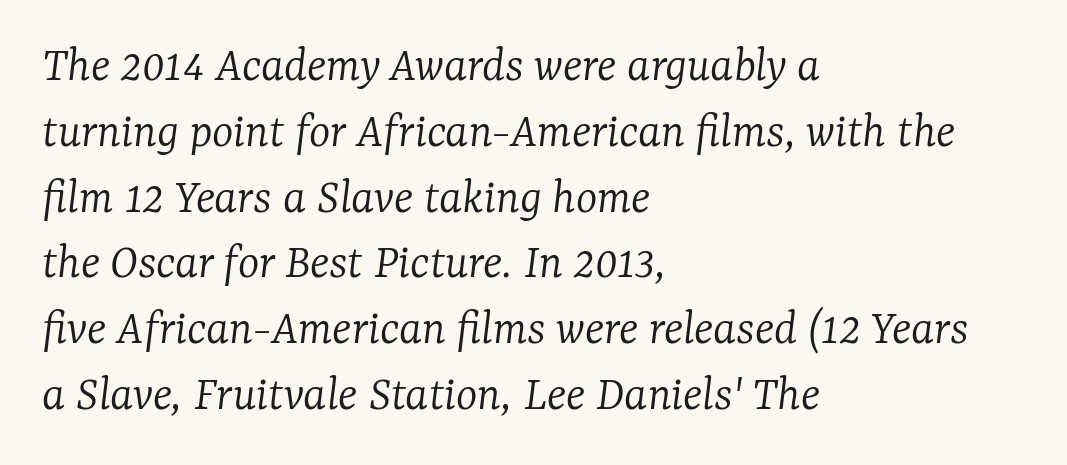
{"serif": "yes", "italic": "yes", "lean": "right", "slant_degrees": 7, "bold": "no", "weight": "light", "width": "normal", "stroke_contrast": "low", "x_height": "medium", "monospaced": "no", "underline": "no", "align": "left", "line_spacing": "normal", "line_spacing_ratio": 1.29, "letter_spacing": "normal", "letter_spacing_em": 0.0, "glyph_px": 51}
